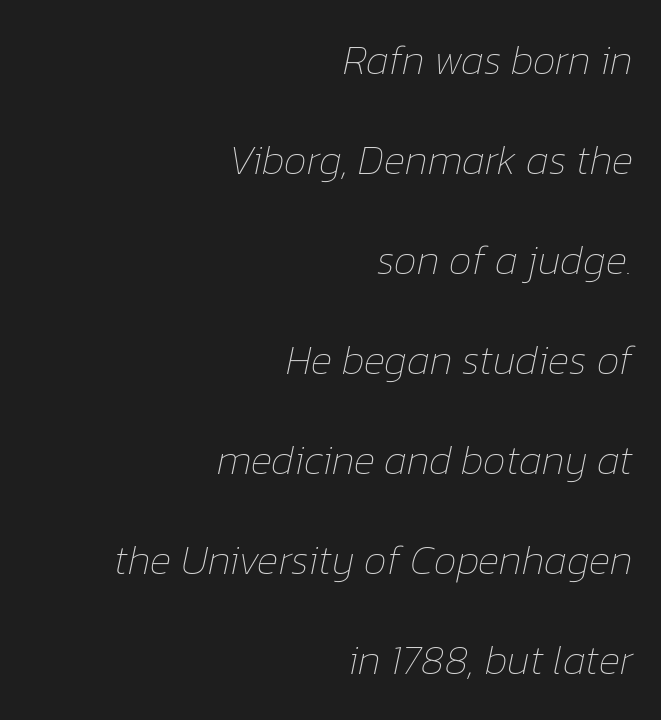
{"italic": "yes", "lean": "right", "slant_degrees": 12, "bold": "no", "weight": "thin", "width": "normal", "stroke_contrast": "low", "x_height": "medium", "monospaced": "no", "underline": "no", "align": "right", "line_spacing": "loose", "line_spacing_ratio": 2.44, "letter_spacing": "normal", "letter_spacing_em": 0.0, "glyph_px": 41}
